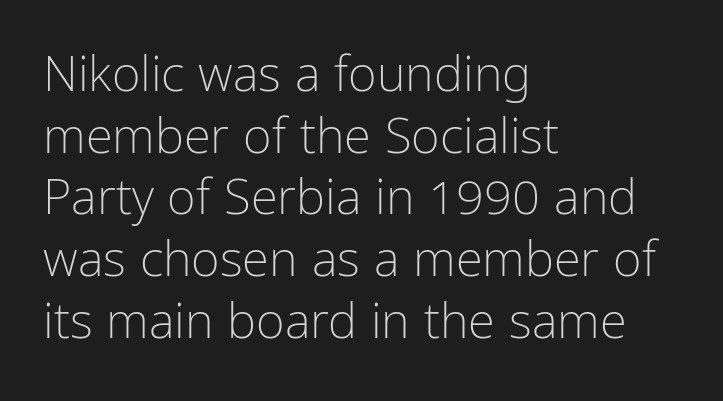
The image shows 49 px light, condensed sans-serif type, upright; set left-aligned, normal line spacing (1.26x), normal letter spacing, not underlined; low stroke contrast and a medium x-height.
